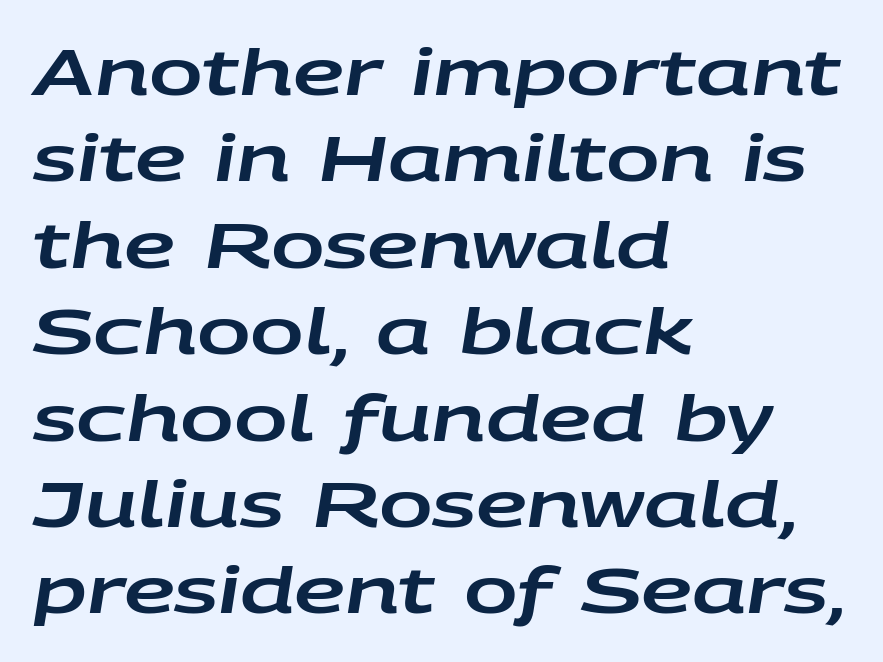
The image shows 64 px wide type, italic (leaning right); set left-aligned, normal line spacing (1.35x), normal letter spacing, not underlined; low stroke contrast and a large x-height.
